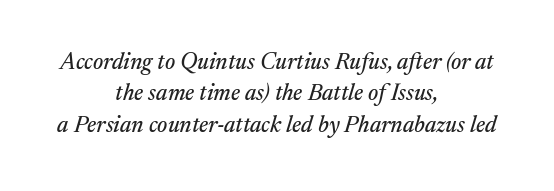
Q: Is the text italic (slanted)? A: Yes, it leans right by about 17 degrees.
Q: Is the text underlined? A: No.
Q: How is the paragraph aligned? A: Centered.
Q: Is the spacing between letters normal or unusually wide? A: Normal.
Q: Is the spacing between lines tight, normal or loose? A: Normal.
